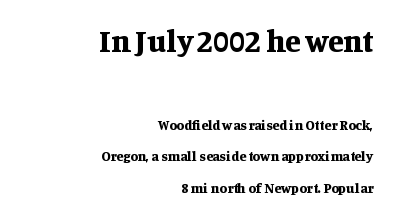
Q: Is the text bold? A: Yes.
Q: Is the text italic (slanted)? A: No, it is upright.
Q: Is the typeface a serif or a sans-serif typeface? A: Serif.
Q: Is the text underlined? A: No.
Q: How is the paragraph aligned? A: Right-aligned.
Q: Is the spacing between letters normal or unusually wide? A: Normal.
Q: Is the spacing between lines tight, normal or loose? A: Loose.
Q: Which block of text is set in a larger size, the first (top) or the second (bottom)? A: The first (top) one.
Q: Width (condensed, normal, or wide)? A: Normal.
Q: Stroke contrast? A: Medium.
Q: x-height? A: Large.
Q: Monospaced? A: No.
